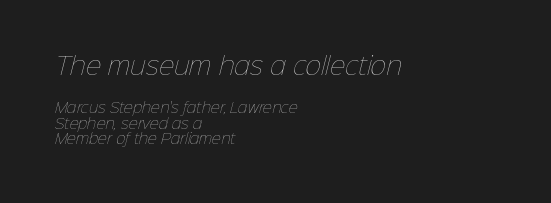
{"bold": "no", "underline": "no", "align": "left", "line_spacing": "tight", "line_spacing_ratio": 1.12, "letter_spacing": "normal", "letter_spacing_em": 0.0, "larger_block": "first", "size_ratio": 1.71, "glyph_px": 24}
